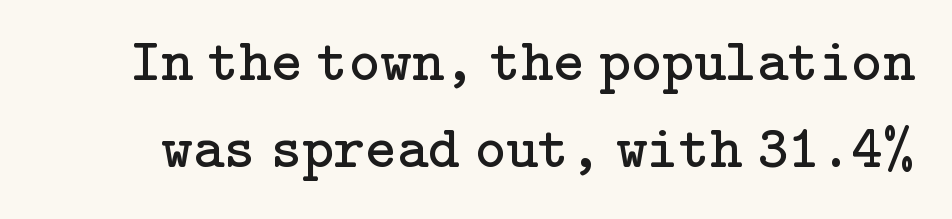
{"serif": "yes", "italic": "no", "bold": "no", "weight": "regular", "width": "normal", "stroke_contrast": "low", "x_height": "medium", "underline": "no", "line_spacing": "normal", "line_spacing_ratio": 1.45, "letter_spacing": "normal", "letter_spacing_em": 0.0, "glyph_px": 60}
